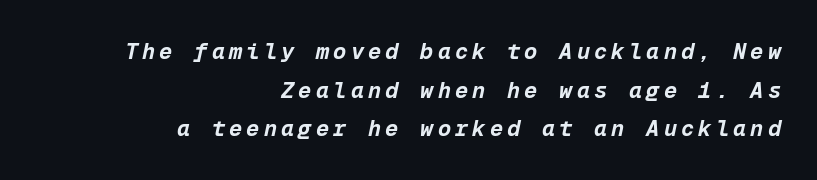
A bare baseline throughout the passage. I'd describe the lettering as bold — thick and assertive. Compared with ordinary roman type, these characters are visibly tilted. The passage is arranged like a letterhead date or caption credit — flush right.
